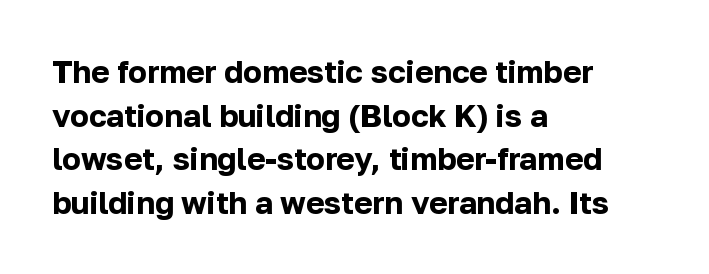
Q: Is the text bold? A: Yes.
Q: Is the text italic (slanted)? A: No, it is upright.
Q: Is the typeface a serif or a sans-serif typeface? A: Sans-serif.
Q: Is the text underlined? A: No.
Q: How is the paragraph aligned? A: Left-aligned.
Q: Is the spacing between letters normal or unusually wide? A: Normal.
Q: Is the spacing between lines tight, normal or loose? A: Normal.
Q: Width (condensed, normal, or wide)? A: Normal.
Q: Stroke contrast? A: Low.
Q: x-height? A: Medium.
Q: Monospaced? A: No.
